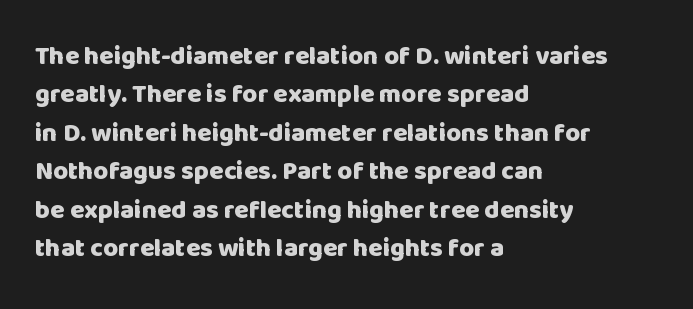
{"italic": "no", "bold": "yes", "underline": "no", "align": "left", "line_spacing": "normal", "line_spacing_ratio": 1.48, "letter_spacing": "normal", "letter_spacing_em": 0.0, "glyph_px": 26}
